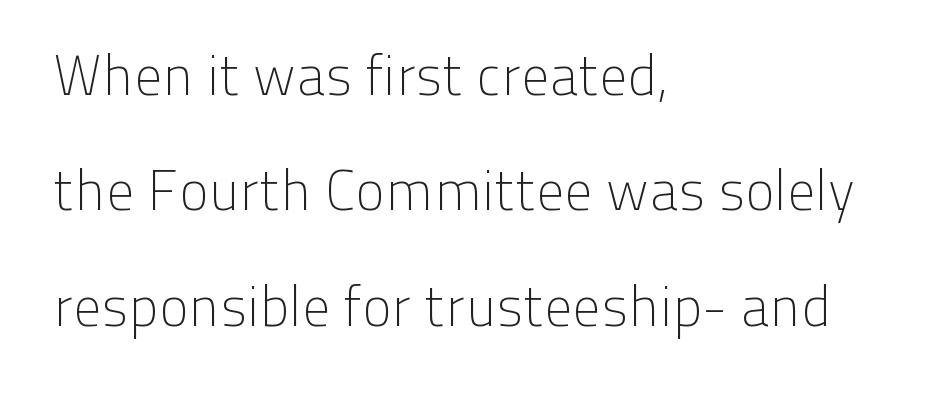
The image shows 56 px light sans-serif type, upright; set left-aligned, loose line spacing (2.06x), normal letter spacing, not underlined; low stroke contrast and a medium x-height.
